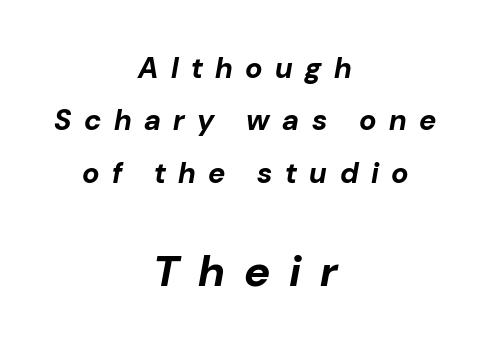
Typeset on center — no edge is straight. Strong, thick strokes mark this as bold type. This rendering widens character spacing well past its baseline value. Do the characters align in a grid? No, the font is proportional. The lower block of text is set noticeably larger than the block above it.
